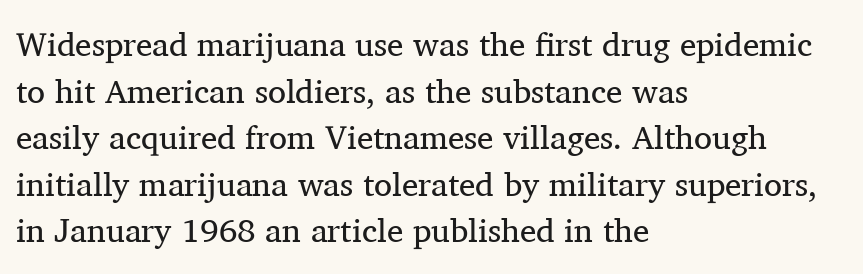
{"serif": "yes", "italic": "no", "bold": "no", "weight": "regular", "width": "normal", "stroke_contrast": "medium", "x_height": "medium", "monospaced": "no", "underline": "no", "align": "left", "line_spacing": "normal", "line_spacing_ratio": 1.41, "letter_spacing": "normal", "letter_spacing_em": 0.0, "glyph_px": 33}
